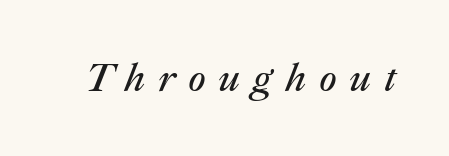
Q: Is the text bold? A: No.
Q: Is the text italic (slanted)? A: Yes, it leans right by about 22 degrees.
Q: Is the text underlined? A: No.
Q: Is the spacing between letters normal or unusually wide? A: Unusually wide.
Q: Width (condensed, normal, or wide)? A: Normal.
Q: Stroke contrast? A: Medium.
Q: x-height? A: Medium.
Q: Monospaced? A: No.
